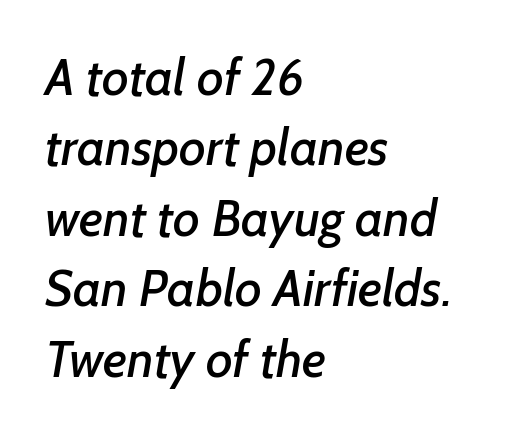
{"serif": "no", "width": "normal", "stroke_contrast": "low", "x_height": "medium", "monospaced": "no", "underline": "no", "align": "left", "line_spacing": "normal", "line_spacing_ratio": 1.38, "letter_spacing": "normal", "letter_spacing_em": 0.0, "glyph_px": 51}
